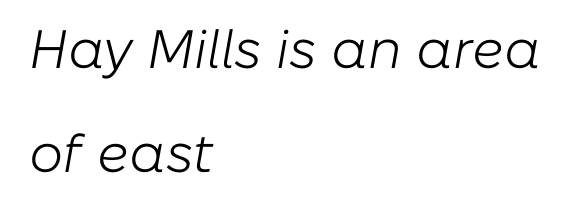
The font's italic variant was chosen for this text. Glyph-to-glyph distance matches everyday printed text. A typesetter would call this proportional, since set widths differ per character. The vertical gap from one line to the next is large. Honestly, there is no underline to notice here at all. The characters are drawn with everyday or finer stroke widths.
